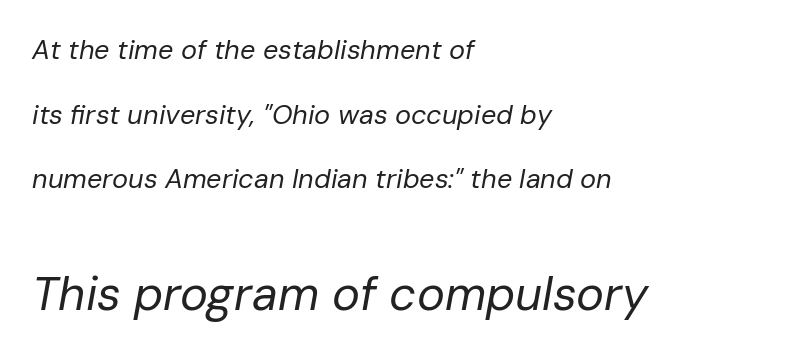
Q: Is the text bold? A: No.
Q: Is the text italic (slanted)? A: Yes, it leans right by about 10 degrees.
Q: Is the text underlined? A: No.
Q: How is the paragraph aligned? A: Left-aligned.
Q: Is the spacing between letters normal or unusually wide? A: Normal.
Q: Is the spacing between lines tight, normal or loose? A: Loose.
Q: Which block of text is set in a larger size, the first (top) or the second (bottom)? A: The second (bottom) one.
Q: Width (condensed, normal, or wide)? A: Normal.
Q: Stroke contrast? A: Low.
Q: x-height? A: Medium.
Q: Monospaced? A: No.
